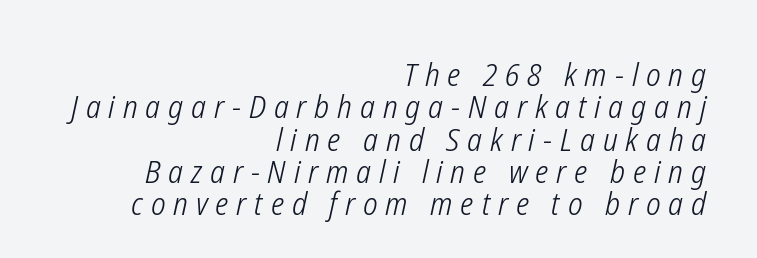
The image shows 32 px light, condensed type, italic (leaning right); set right-aligned, tight line spacing (1.01x), unusually wide letter spacing (+0.25 em), not underlined; low stroke contrast and a medium x-height.
